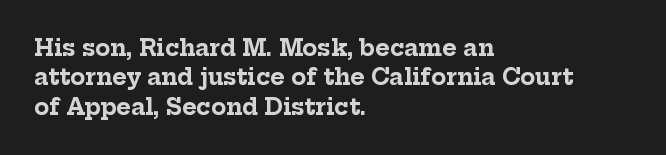
Q: Is the text bold? A: Yes.
Q: Is the text italic (slanted)? A: No, it is upright.
Q: Is the text underlined? A: No.
Q: How is the paragraph aligned? A: Left-aligned.
Q: Is the spacing between letters normal or unusually wide? A: Normal.
Q: Is the spacing between lines tight, normal or loose? A: Normal.
